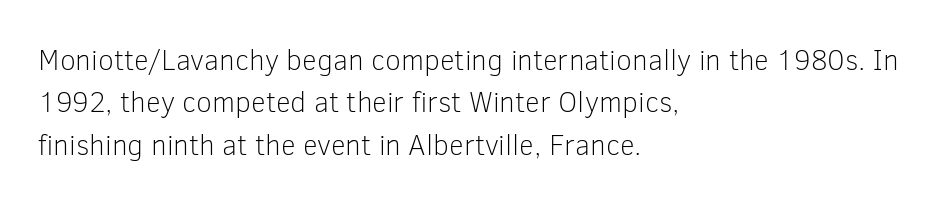
The image shows 29 px light sans-serif type, upright; set left-aligned, normal line spacing (1.46x), normal letter spacing, not underlined; low stroke contrast and a medium x-height.
